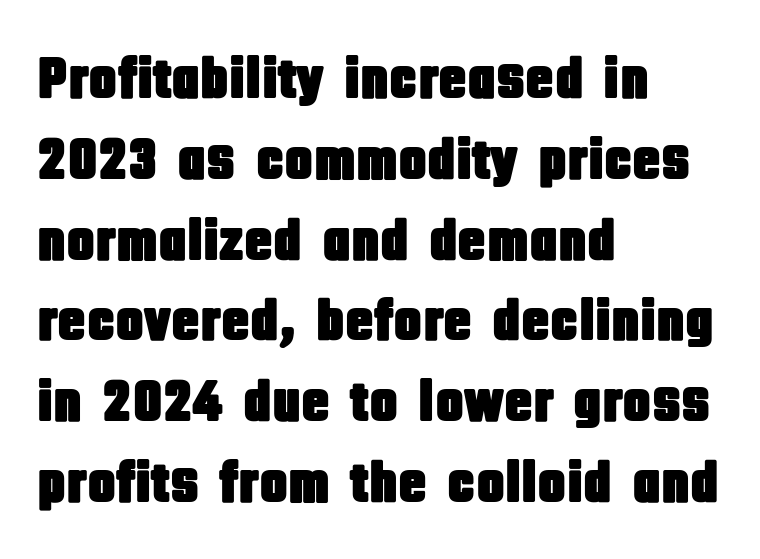
{"serif": "no", "italic": "no", "width": "condensed", "stroke_contrast": "low", "x_height": "large", "monospaced": "no", "underline": "no", "align": "left", "line_spacing": "normal", "line_spacing_ratio": 1.37, "letter_spacing": "normal", "letter_spacing_em": 0.0, "glyph_px": 59}
